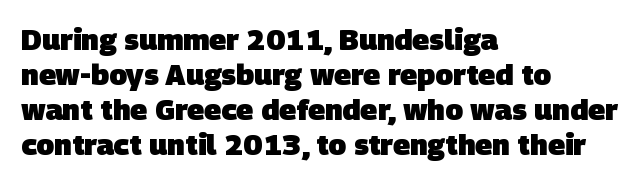
Q: Is the text bold? A: Yes.
Q: Is the typeface a serif or a sans-serif typeface? A: Sans-serif.
Q: Is the text underlined? A: No.
Q: How is the paragraph aligned? A: Left-aligned.
Q: Is the spacing between letters normal or unusually wide? A: Normal.
Q: Width (condensed, normal, or wide)? A: Normal.
Q: Stroke contrast? A: Low.
Q: x-height? A: Large.
Q: Monospaced? A: No.
